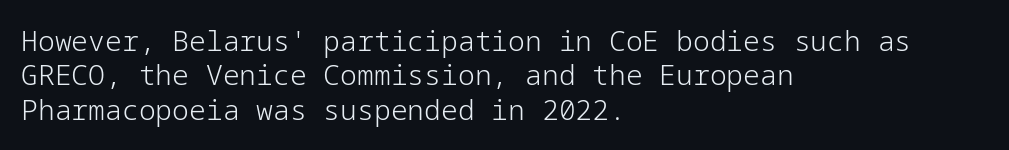
Nobody drew a line under any word here. This rendering employs a face without finishing strokes, i.e., a sans-serif. Ascenders rise straight up at ninety degrees. Which margin do the lines hug? The left one — the right edge is uneven. Weight: in the light-to-regular range.
